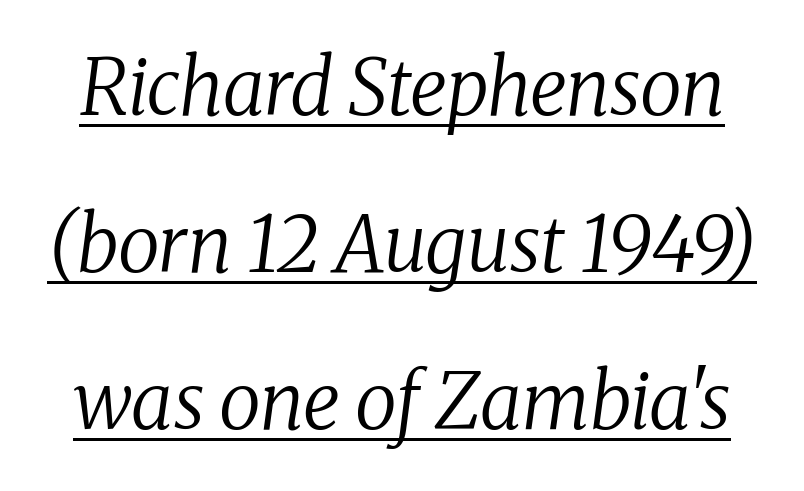
The image shows 77 px regular-weight serif type, italic (leaning right); set loose line spacing (2.04x), normal letter spacing, underlined; medium stroke contrast and a medium x-height.
